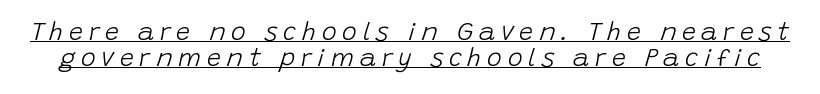
Looking at the ascenders, they clearly lean. Is there much room between lines? No — they nearly touch. Stems here are at most as thick as an everyday book face. In designer terms, the underline attribute is active on this setting.
